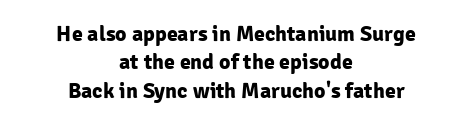
{"italic": "no", "bold": "yes", "underline": "no", "align": "center", "line_spacing": "normal", "line_spacing_ratio": 1.29, "letter_spacing": "normal", "letter_spacing_em": 0.0, "glyph_px": 22}
